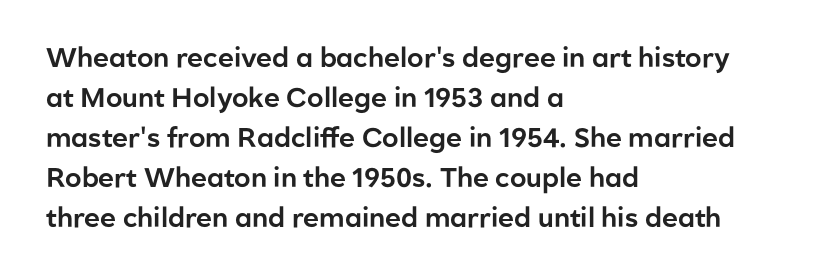
Regular leading. The zone under the glyphs is completely vacant. Italic? Not at all — the glyphs are vertical. A typesetter would call this zero additional tracking. Leftover space on each line is placed entirely after the last word.
